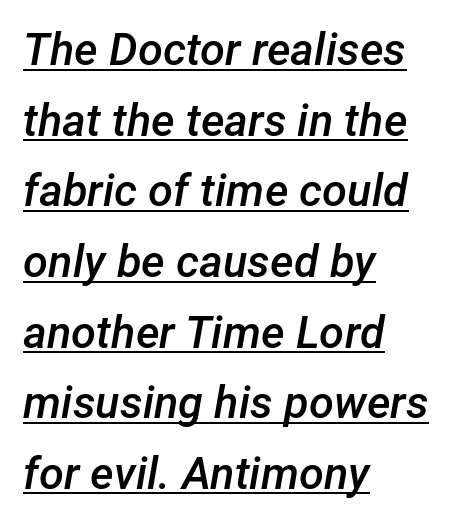
Moderately thickened strokes mark this as semibold type. In terms of posture, this sample is oblique. Characters follow at the spacing the type designer built in. This rendering features underlined lettering. Note the varied advance widths — an 'i' is clearly narrower than an 'm'.
